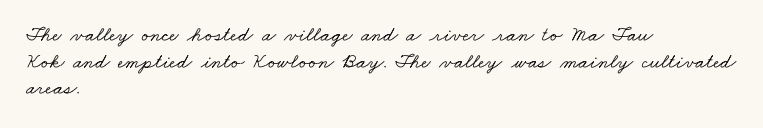
{"underline": "no", "align": "left", "line_spacing": "normal", "line_spacing_ratio": 1.27, "letter_spacing": "normal", "letter_spacing_em": 0.0, "glyph_px": 21}
